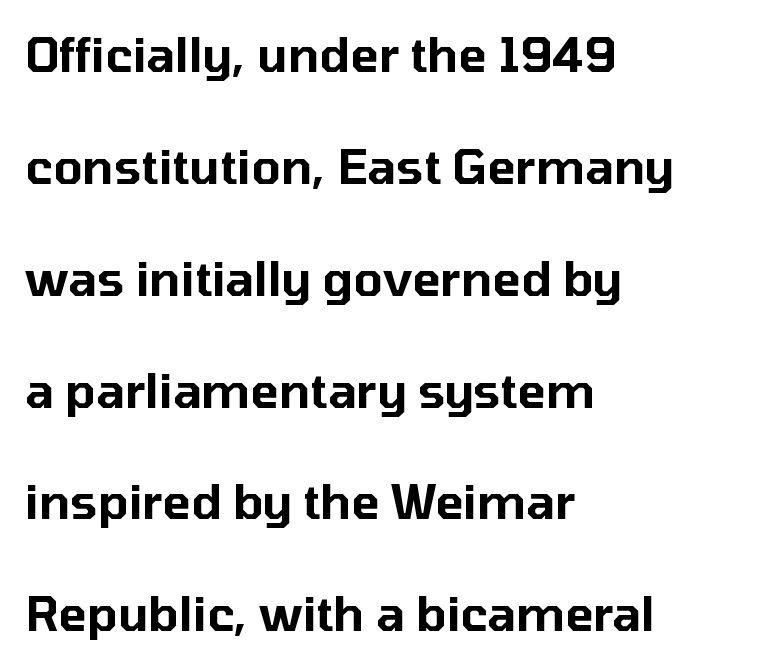
{"serif": "no", "italic": "no", "width": "normal", "stroke_contrast": "low", "x_height": "medium", "monospaced": "no", "underline": "no", "align": "left", "line_spacing": "loose", "line_spacing_ratio": 2.38, "letter_spacing": "normal", "letter_spacing_em": 0.0, "glyph_px": 47}
